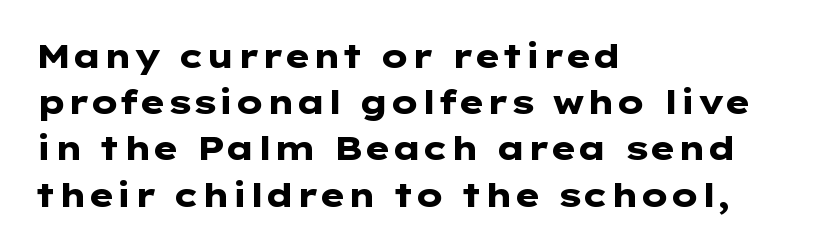
One-word summary of the alignment: left. Stroke thickness is high; the sample reads as a true bold. The space beneath each line is pristine and unruled. These lines sit exactly where default settings would place them. A typesetter would call this zero additional tracking. The letters carry no serifs — their stems end cleanly without finishing strokes.
